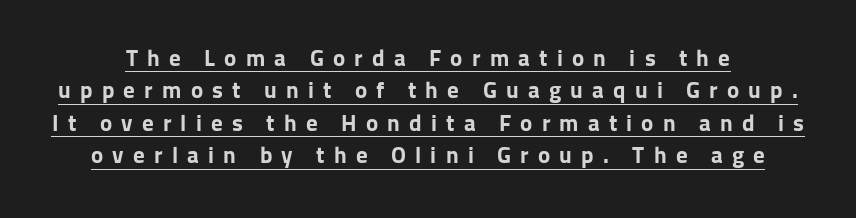
The image shows 23 px bold type, upright; set normal line spacing (1.41x), unusually wide letter spacing (+0.4 em), underlined.
